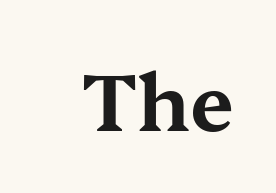
The image shows 79 px wide serif type, upright; set normal letter spacing, not underlined; medium stroke contrast and a medium x-height.
